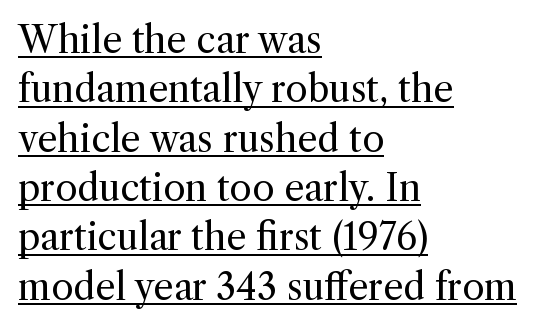
Leftover space on each line is placed entirely after the last word. Decoration check: the copy is underlined. No italicization has been applied; the sample stays upright. A normal amount of white space separates one row of letters from the next. Standard letterfit; no display-style spreading of the glyphs. This sample uses a serif face.
